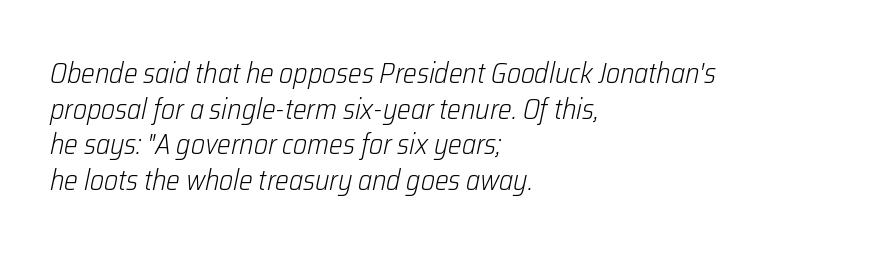
{"italic": "yes", "lean": "right", "slant_degrees": 12, "bold": "no", "weight": "light", "width": "condensed", "stroke_contrast": "low", "x_height": "medium", "monospaced": "no", "underline": "no", "align": "left", "line_spacing_ratio": 1.23, "letter_spacing": "normal", "letter_spacing_em": 0.0, "glyph_px": 29}
